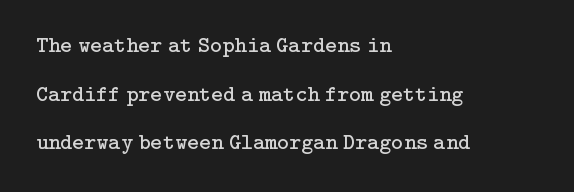
Type without underlining. Does the leading feel generous? Absolutely, it's lavish. The passage is arranged the way most books set body copy — flush left. Caption: standard tracking, unaltered. Stems here are at most as thick as an everyday book face. The axis of the letterforms is exactly vertical.
